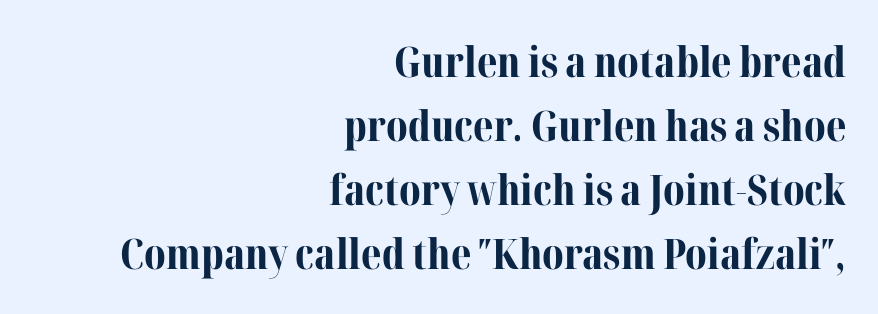
{"serif": "yes", "italic": "no", "bold": "yes", "weight": "bold", "width": "normal", "stroke_contrast": "medium", "x_height": "medium", "monospaced": "no", "underline": "no", "align": "right", "line_spacing": "normal", "line_spacing_ratio": 1.52, "letter_spacing": "normal", "letter_spacing_em": 0.0, "glyph_px": 42}
